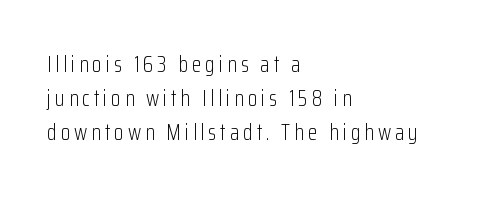
The lettering holds an erect, upright posture throughout. Every row of glyphs begins at an identical x-position on the left. Quick note: underline off. The rendering uses a moderate line-height, typical for paragraphs. Heaviness? Minimal to ordinary, like unemphasized prose.
